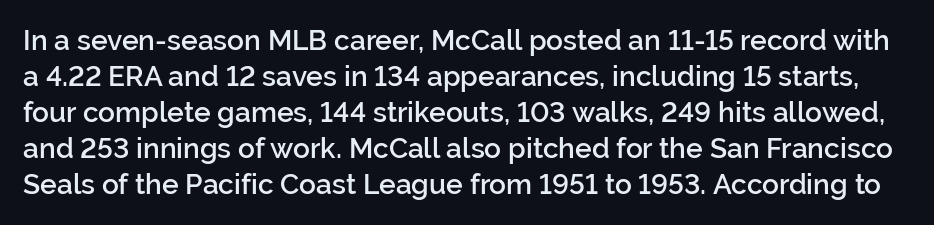
{"serif": "no", "italic": "no", "bold": "semi", "weight": "semibold", "width": "normal", "stroke_contrast": "low", "x_height": "medium", "monospaced": "no", "underline": "no", "line_spacing": "normal", "line_spacing_ratio": 1.29, "letter_spacing": "normal", "letter_spacing_em": 0.0, "glyph_px": 28}
